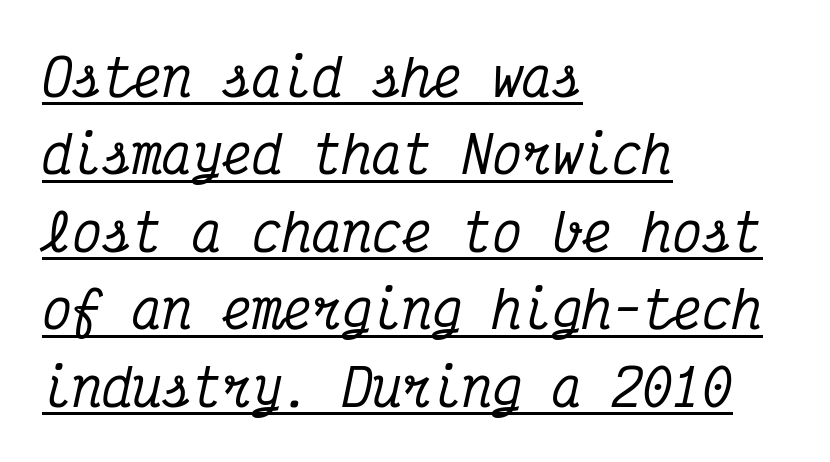
Q: Is the text italic (slanted)? A: Yes, it leans right by about 12 degrees.
Q: Is the typeface a serif or a sans-serif typeface? A: Serif.
Q: Is the text underlined? A: Yes.
Q: How is the paragraph aligned? A: Left-aligned.
Q: Is the spacing between letters normal or unusually wide? A: Normal.
Q: Is the spacing between lines tight, normal or loose? A: Normal.
Q: Width (condensed, normal, or wide)? A: Condensed.
Q: Stroke contrast? A: Medium.
Q: x-height? A: Medium.
Q: Monospaced? A: Yes.
